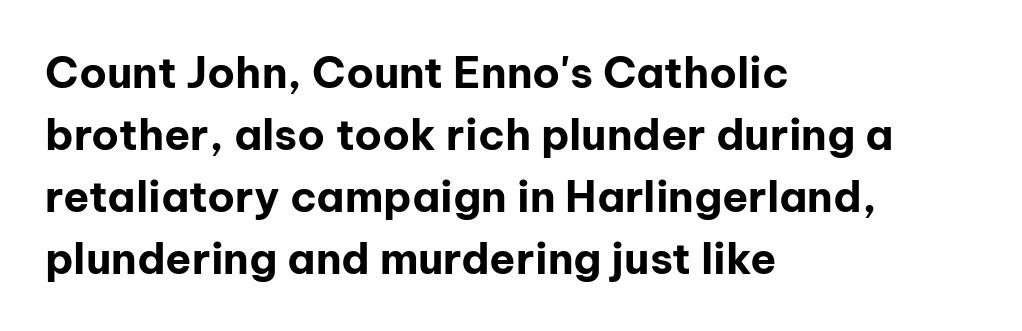
Q: Is the text bold? A: Yes.
Q: Is the text italic (slanted)? A: No, it is upright.
Q: Is the typeface a serif or a sans-serif typeface? A: Sans-serif.
Q: Is the text underlined? A: No.
Q: How is the paragraph aligned? A: Left-aligned.
Q: Is the spacing between letters normal or unusually wide? A: Normal.
Q: Is the spacing between lines tight, normal or loose? A: Normal.
Q: Width (condensed, normal, or wide)? A: Normal.
Q: Stroke contrast? A: Low.
Q: x-height? A: Medium.
Q: Monospaced? A: No.
